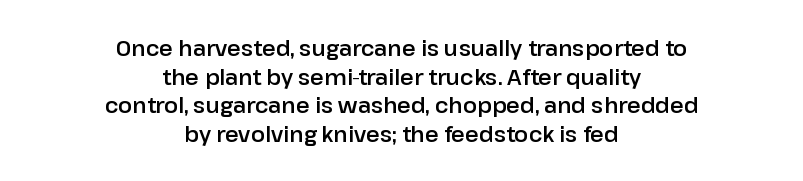
Q: Is the text italic (slanted)? A: No, it is upright.
Q: Is the text underlined? A: No.
Q: How is the paragraph aligned? A: Centered.
Q: Is the spacing between letters normal or unusually wide? A: Normal.
Q: Is the spacing between lines tight, normal or loose? A: Normal.
